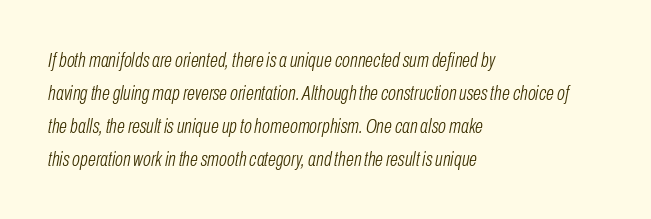
The image shows 21 px text type, italic (leaning right); set left-aligned, normal line spacing (1.57x), normal letter spacing, not underlined.
